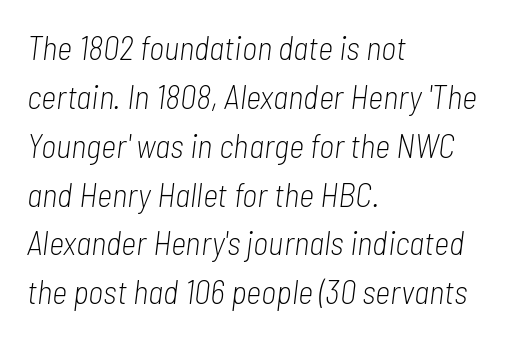
Q: Is the text bold? A: No.
Q: Is the text italic (slanted)? A: Yes, it leans right by about 7 degrees.
Q: Is the text underlined? A: No.
Q: How is the paragraph aligned? A: Left-aligned.
Q: Is the spacing between letters normal or unusually wide? A: Normal.
Q: Is the spacing between lines tight, normal or loose? A: Normal.
Q: Width (condensed, normal, or wide)? A: Condensed.
Q: Stroke contrast? A: Low.
Q: x-height? A: Medium.
Q: Monospaced? A: No.
